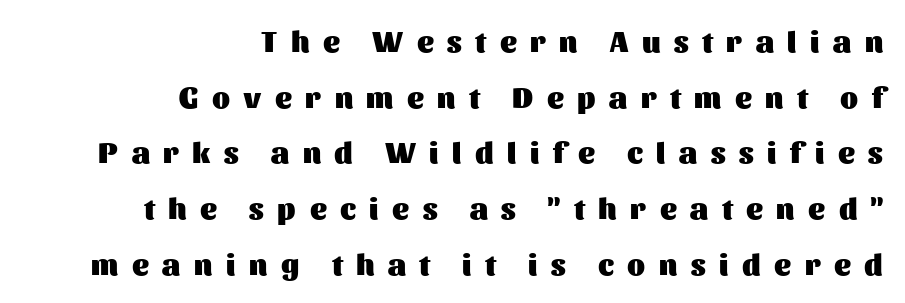
The image shows 29 px heavy sans-serif type, upright; set right-aligned, loose line spacing (1.92x), unusually wide letter spacing (+0.47 em), not underlined; medium stroke contrast and a medium x-height.
